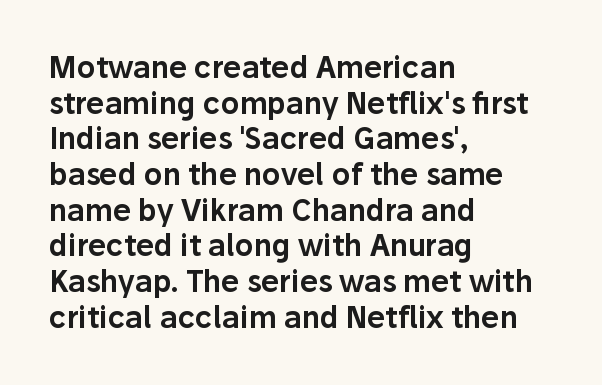
Leftover space on each line is placed entirely after the last word. A sans-serif font was chosen for this passage. Plain, unruled lines of type. The rendering uses natural spacing where letterforms have individual widths. This is the regular roman posture of the typeface.
